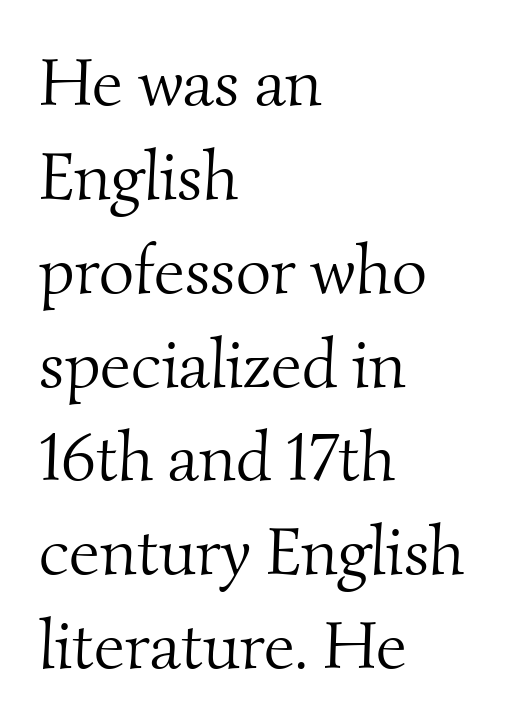
The image shows 68 px light serif type; set left-aligned, normal line spacing (1.38x), normal letter spacing, not underlined; medium stroke contrast and a small x-height.
